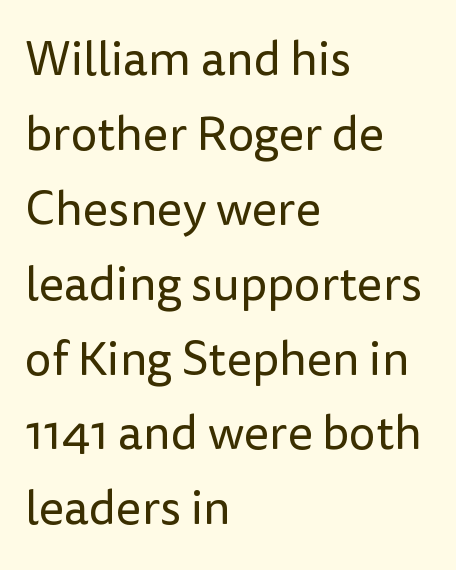
A typesetter would call this zero additional tracking. Reading down the block, your eye returns to a fixed left position each line. Rule under the text: the space is simply empty. Compared with a typical body face, this is equally light or lighter still.
